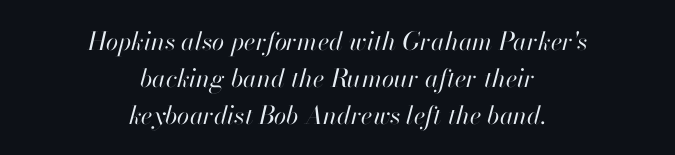
The image shows 25 px text type, italic (leaning right); set centered, normal line spacing (1.48x), normal letter spacing, not underlined.
